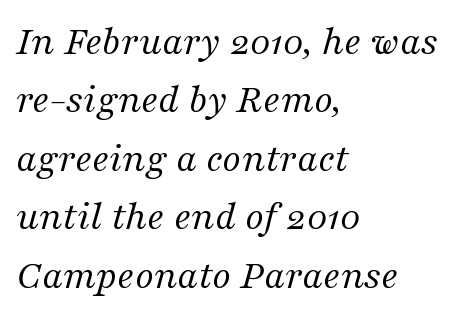
The image shows 42 px regular-weight serif type, italic (leaning right); set left-aligned, normal line spacing (1.39x), normal letter spacing, not underlined; medium stroke contrast and a medium x-height.
